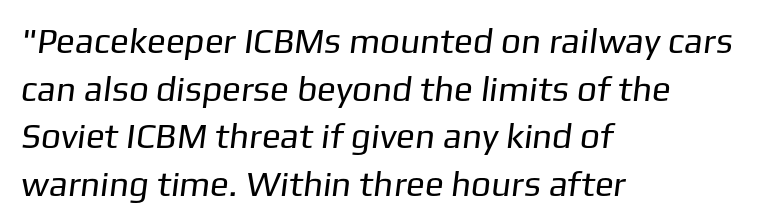
The image shows 35 px regular-weight sans-serif type; set left-aligned, normal line spacing (1.36x), normal letter spacing, not underlined; low stroke contrast and a medium x-height.
